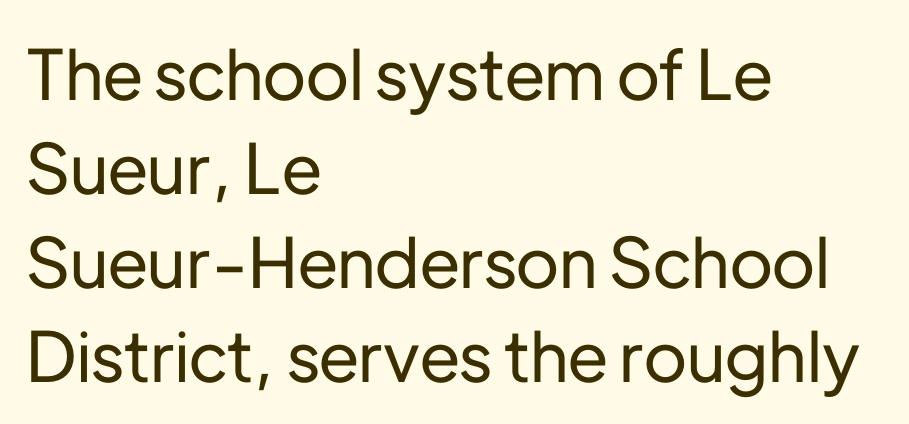
Q: Is the text italic (slanted)? A: No, it is upright.
Q: Is the typeface a serif or a sans-serif typeface? A: Sans-serif.
Q: Is the text underlined? A: No.
Q: How is the paragraph aligned? A: Left-aligned.
Q: Is the spacing between letters normal or unusually wide? A: Normal.
Q: Is the spacing between lines tight, normal or loose? A: Normal.
Q: Width (condensed, normal, or wide)? A: Normal.
Q: Stroke contrast? A: Low.
Q: x-height? A: Medium.
Q: Monospaced? A: No.
